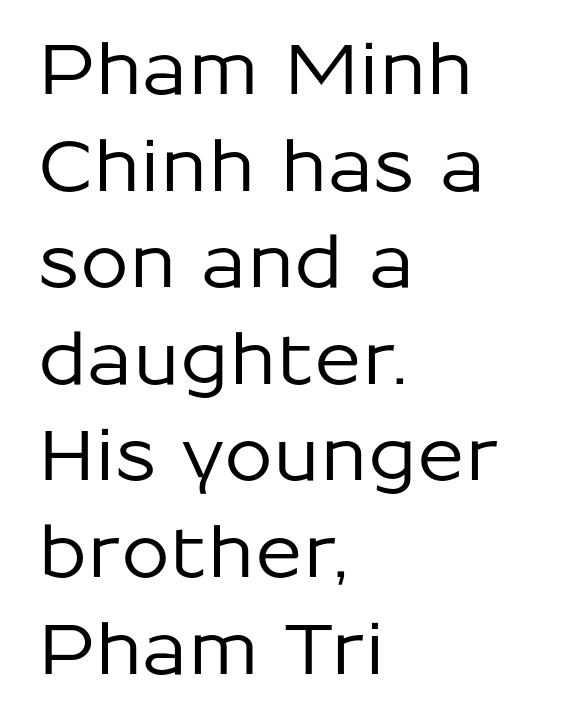
The image shows 70 px sans-serif type, upright; set left-aligned, normal line spacing (1.38x), normal letter spacing, not underlined; low stroke contrast and a medium x-height.
